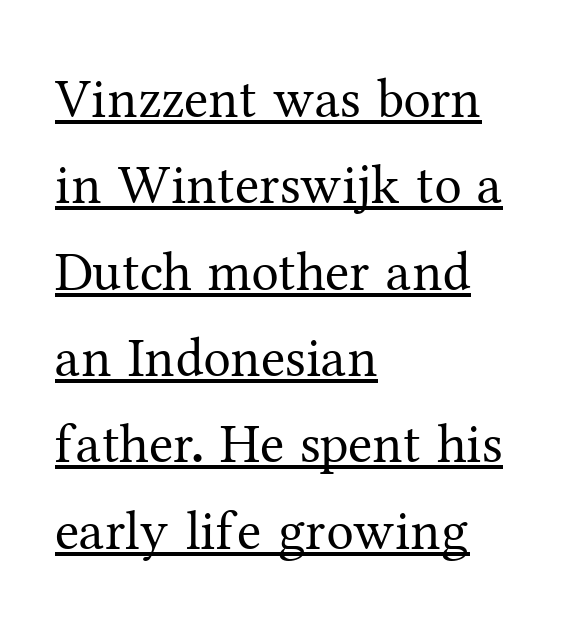
The image shows 55 px regular-weight serif type, upright; set left-aligned, normal line spacing (1.57x), normal letter spacing, underlined; medium stroke contrast and a medium x-height.
